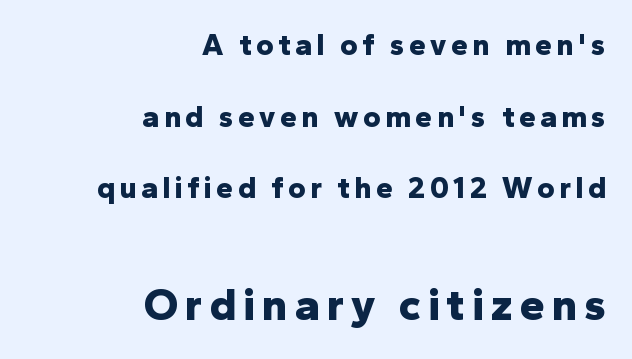
The image shows 45 px bold sans-serif type, upright; set right-aligned, loose line spacing (2.39x), not underlined; the second (bottom) block is 1.5x larger; low stroke contrast and a medium x-height.
